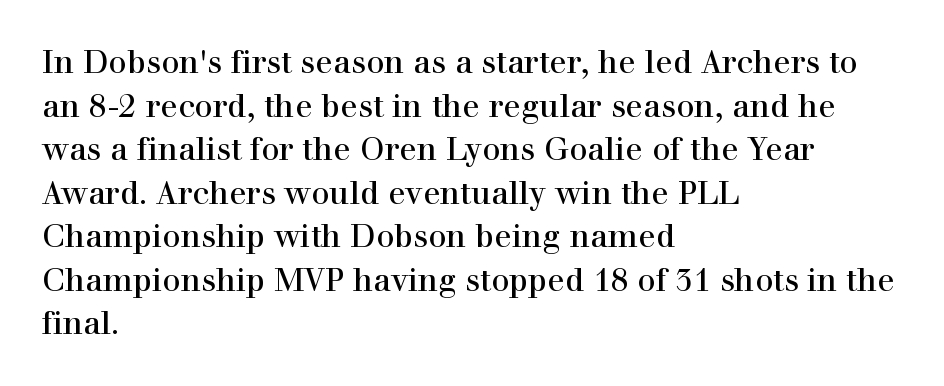
Has an underline been added? It has not. Nobody touched the tracking dial on this one. The rendering uses natural spacing where letterforms have individual widths. Check where the strokes stop: tiny serifs finish them off.
